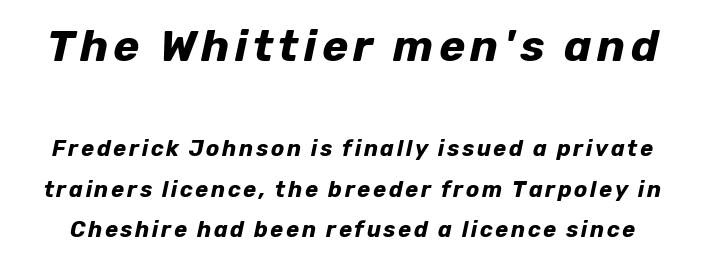
The image shows 44 px bold type, italic (leaning right); set line spacing 1.84x, not underlined; the first (top) block is 2.0x larger; low stroke contrast and a medium x-height.
